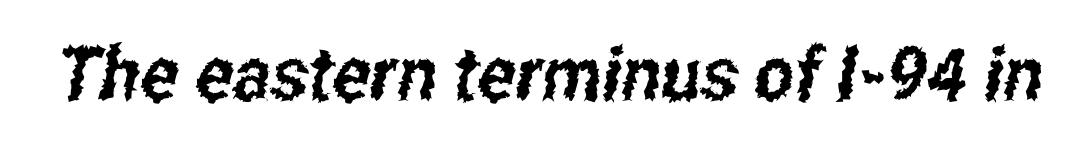
{"serif": "no", "width": "condensed", "stroke_contrast": "low", "x_height": "medium", "monospaced": "no", "underline": "no", "letter_spacing": "normal", "letter_spacing_em": 0.0, "glyph_px": 75}
